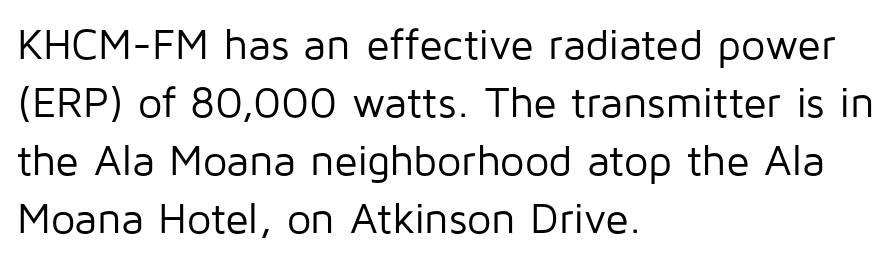
Q: Is the text bold? A: No.
Q: Is the text italic (slanted)? A: No, it is upright.
Q: Is the typeface a serif or a sans-serif typeface? A: Sans-serif.
Q: Is the text underlined? A: No.
Q: How is the paragraph aligned? A: Left-aligned.
Q: Is the spacing between letters normal or unusually wide? A: Normal.
Q: Is the spacing between lines tight, normal or loose? A: Normal.
Q: Width (condensed, normal, or wide)? A: Normal.
Q: Stroke contrast? A: Low.
Q: x-height? A: Medium.
Q: Monospaced? A: No.
